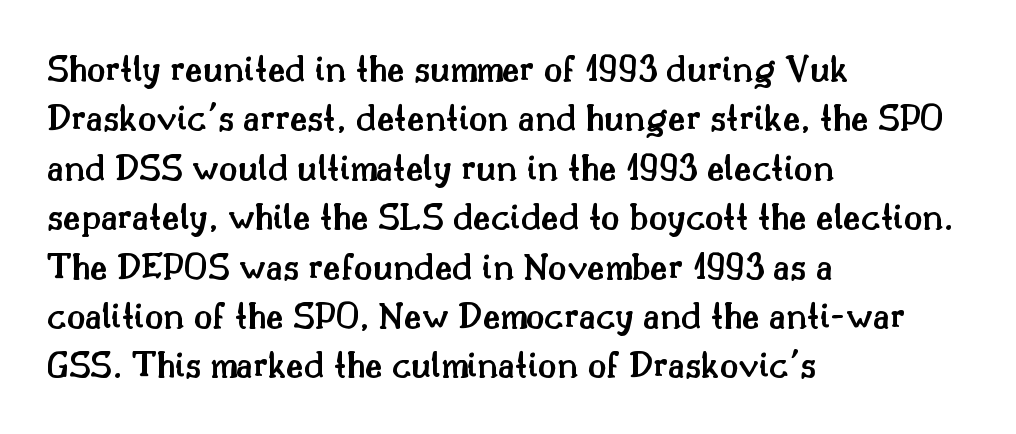
You can tell from the footed stems that serif type was used. Students, note that the glyphs here touch the page at normal intervals. It's the straight-up-and-down kind of type. A bit beefed up — I'd call it semibold rather than bold.
